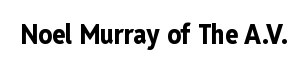
The image shows 27 px bold type, upright; set normal letter spacing, not underlined.
